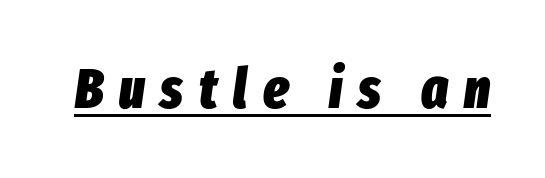
{"italic": "yes", "lean": "right", "slant_degrees": 8, "bold": "yes", "weight": "heavy", "width": "condensed", "stroke_contrast": "low", "x_height": "medium", "monospaced": "no", "underline": "yes", "letter_spacing": "wide", "letter_spacing_em": 0.28, "glyph_px": 56}
